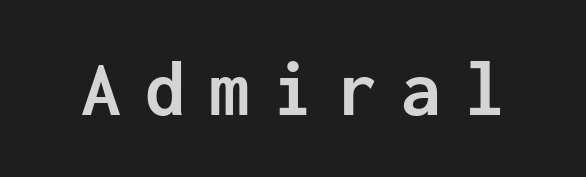
Quick note: not italic, upright. Look at the tracking — it's clearly loosened, letters drifting apart. A typesetter would call this monospace, since all characters share one set width. Set as a true bold cut, around the 700 mark. The designer went with a sans here, leaving each stem footless. A bare baseline throughout the passage.
